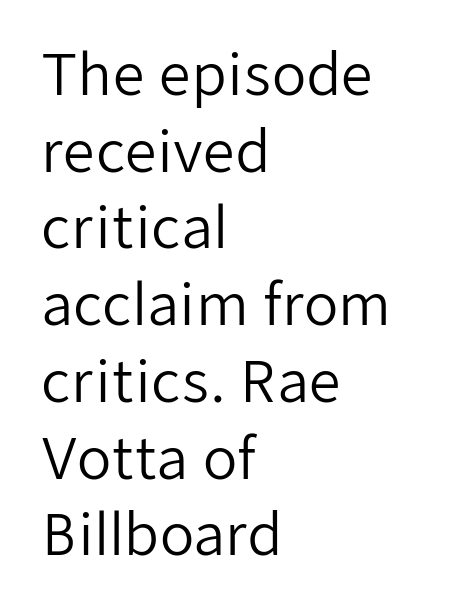
Visually the block forms a straight wall on the left and a jagged coastline on the right. The rendering shows plain stroke endings on the letterforms — a sans-serif design. Every stem runs plumb, perpendicular to the baseline. Whoever set this chose a conventional vertical rhythm. Letters rest on an invisible, unmarked baseline.
